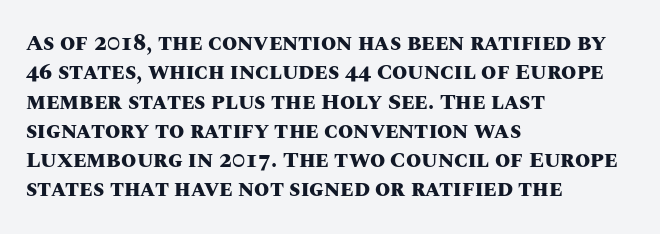
Every character sits straight up, as roman type does. Visually the block forms a straight wall on the left and a jagged coastline on the right. I'd describe the lettering as bold — thick and assertive. Unmarked baselines from the first word to the last.
